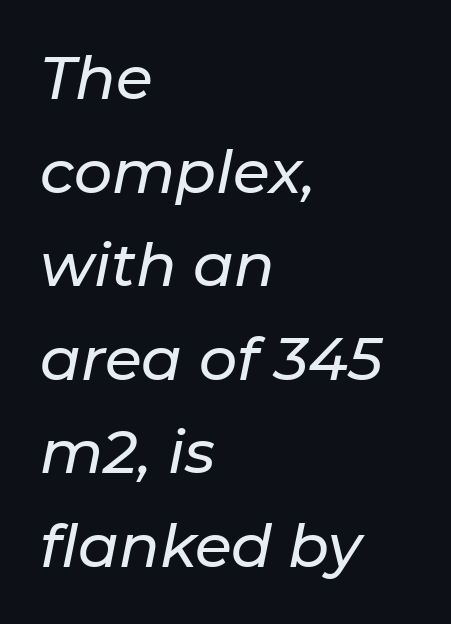
In terms of letterspacing, this is plain default setting. This sample is left-justified, so line endings fall wherever the words run out. Horizontal bands of white between lines are of average thickness. Do the characters align in a grid? No, the font is proportional. Would a proofreader flag this as italicized? Yes. Plain, unruled lines of type.
